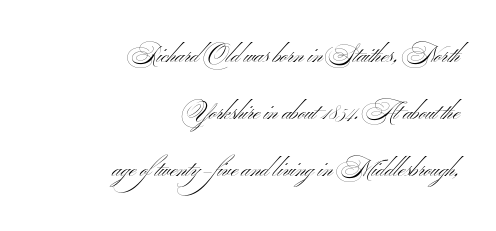
The foot of each line stays bare and open. Typeset ragged left — the right edge is the straight one. Notice the wide empty band between every row — that's loose leading.
